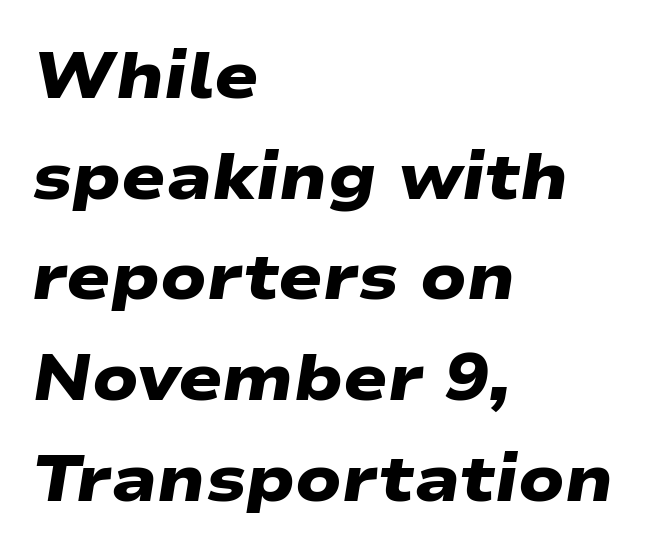
The image shows 65 px heavy, wide sans-serif type; set left-aligned, normal line spacing (1.55x), normal letter spacing, not underlined; low stroke contrast and a medium x-height.
